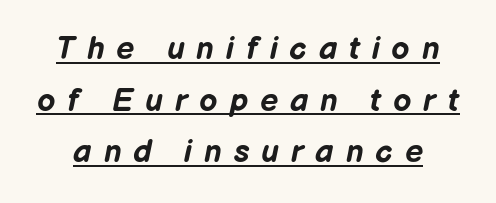
{"italic": "yes", "lean": "right", "slant_degrees": 12, "bold": "yes", "weight": "bold", "width": "normal", "stroke_contrast": "low", "x_height": "medium", "monospaced": "no", "underline": "yes", "line_spacing": "normal", "line_spacing_ratio": 1.61, "letter_spacing": "wide", "letter_spacing_em": 0.37, "glyph_px": 32}
